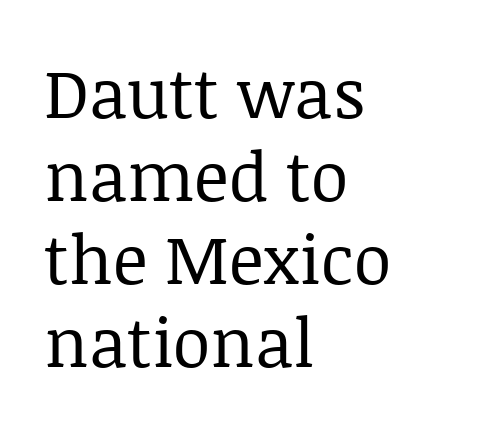
Q: Is the text bold? A: No.
Q: Is the text italic (slanted)? A: No, it is upright.
Q: Is the typeface a serif or a sans-serif typeface? A: Serif.
Q: Is the text underlined? A: No.
Q: How is the paragraph aligned? A: Left-aligned.
Q: Is the spacing between letters normal or unusually wide? A: Normal.
Q: Width (condensed, normal, or wide)? A: Normal.
Q: Stroke contrast? A: Low.
Q: x-height? A: Large.
Q: Monospaced? A: No.
